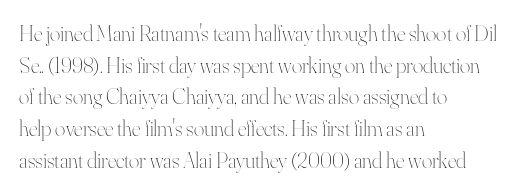
Q: Is the text bold? A: No.
Q: Is the text italic (slanted)? A: No, it is upright.
Q: Is the text underlined? A: No.
Q: How is the paragraph aligned? A: Left-aligned.
Q: Is the spacing between letters normal or unusually wide? A: Normal.
Q: Is the spacing between lines tight, normal or loose? A: Normal.
